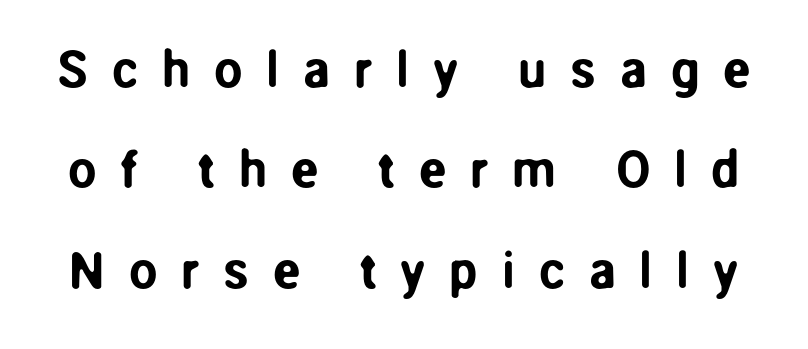
Q: Is the text italic (slanted)? A: No, it is upright.
Q: Is the typeface a serif or a sans-serif typeface? A: Sans-serif.
Q: Is the text underlined? A: No.
Q: Is the spacing between letters normal or unusually wide? A: Unusually wide.
Q: Is the spacing between lines tight, normal or loose? A: Loose.
Q: Width (condensed, normal, or wide)? A: Normal.
Q: Stroke contrast? A: Low.
Q: x-height? A: Medium.
Q: Monospaced? A: No.
